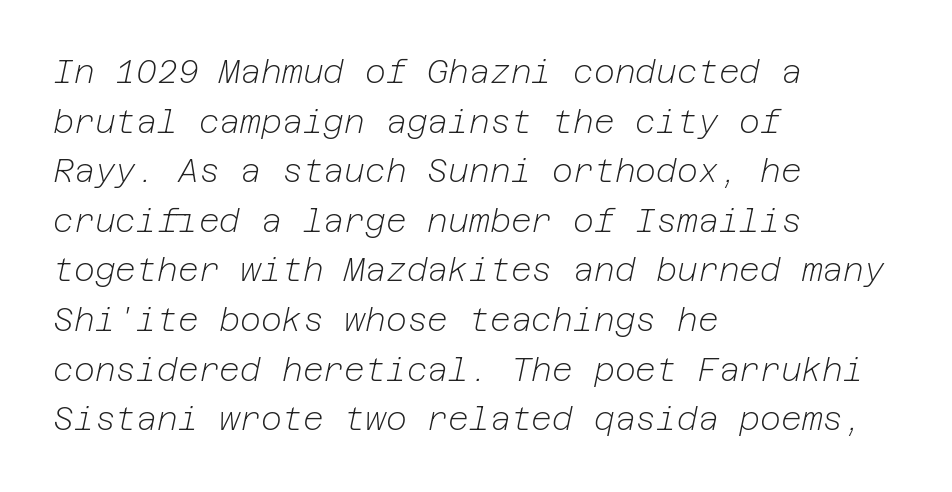
The image shows 32 px light type, italic (leaning right); set left-aligned, normal line spacing (1.55x), normal letter spacing, not underlined; low stroke contrast and a medium x-height.
